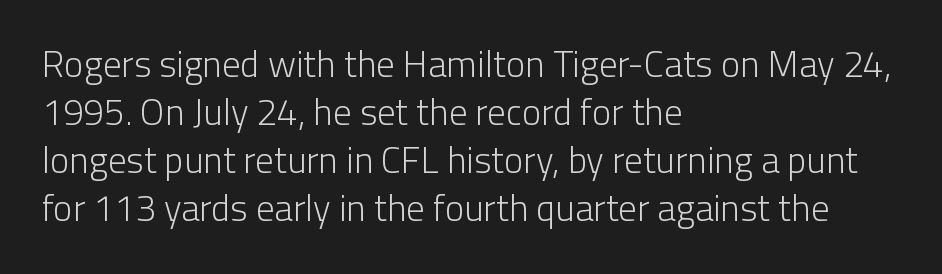
Heaviness? Minimal to ordinary, like unemphasized prose. The type sits square on the baseline with zero lean. The text was rendered using a sans face with plain stroke endings. Line spacing here is normal. Do the characters align in a grid? No, the font is proportional. These lines are set flush left with a ragged right edge.
